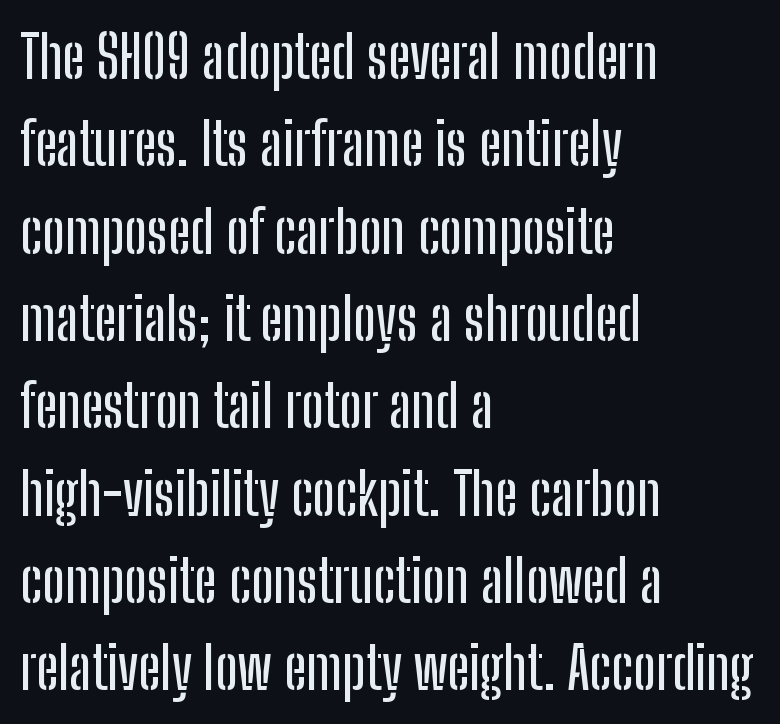
{"serif": "no", "italic": "no", "width": "condensed", "stroke_contrast": "low", "x_height": "medium", "monospaced": "no", "underline": "no", "align": "left", "line_spacing": "normal", "line_spacing_ratio": 1.48, "letter_spacing": "normal", "letter_spacing_em": 0.0, "glyph_px": 59}
